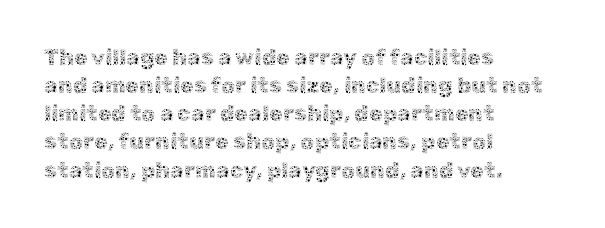
{"italic": "no", "bold": "no", "underline": "no", "align": "left", "line_spacing": "normal", "line_spacing_ratio": 1.28, "letter_spacing": "normal", "letter_spacing_em": 0.0, "glyph_px": 22}
